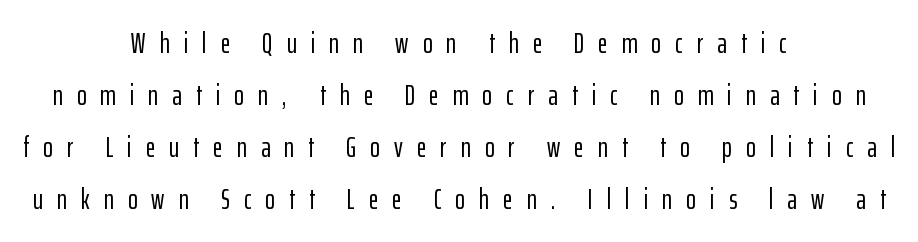
{"serif": "no", "italic": "no", "width": "condensed", "stroke_contrast": "low", "x_height": "medium", "monospaced": "no", "underline": "no", "align": "center", "line_spacing_ratio": 1.79, "letter_spacing": "wide", "letter_spacing_em": 0.49, "glyph_px": 29}
